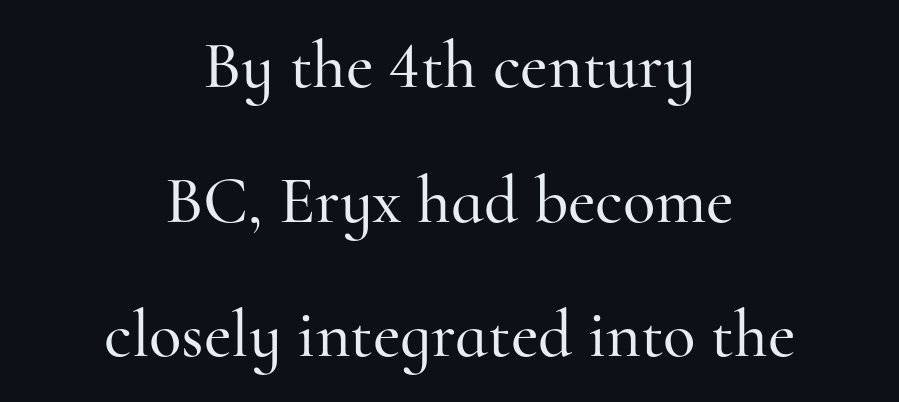
The image shows 67 px serif type, upright; set centered, loose line spacing (2.01x), normal letter spacing, not underlined; high stroke contrast and a small x-height.
